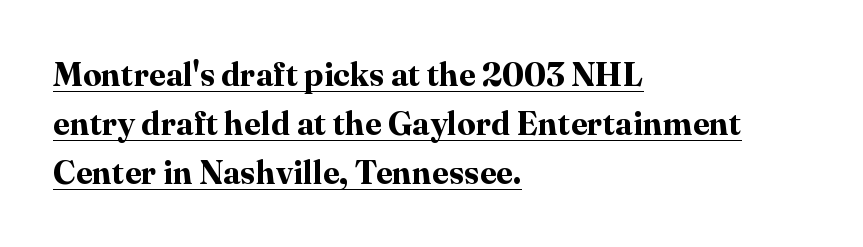
The face used here is seriffed, in the tradition of book romans. Notice how the stems are strictly vertical — no italics here. The lettering is marked with a stroke running underneath it. Does extra space separate the letters? No, they use regular spacing. If you measured baseline to baseline, you'd find a middling distance.
